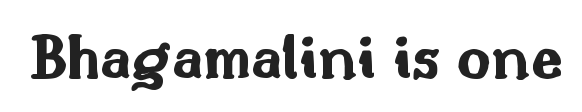
The image shows 66 px bold, wide sans-serif type, upright; set normal letter spacing, not underlined; medium stroke contrast and a small x-height.
